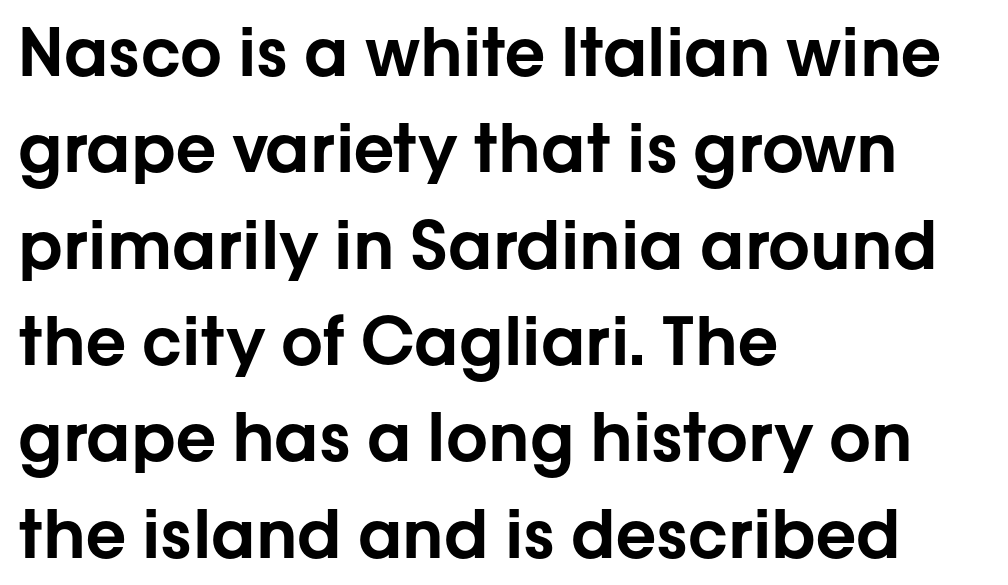
Nope, no serifs anywhere on these letters. This rendering features lettering with no underline. What's the leading like? Ordinary, nothing unusual. Alignment: flush left.
